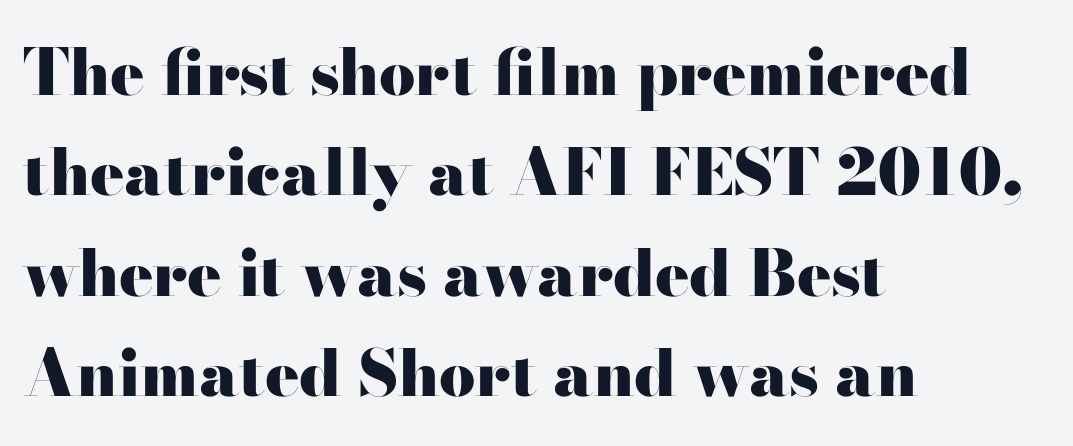
Q: Is the text bold? A: Yes.
Q: Is the text italic (slanted)? A: No, it is upright.
Q: Is the typeface a serif or a sans-serif typeface? A: Serif.
Q: Is the text underlined? A: No.
Q: How is the paragraph aligned? A: Left-aligned.
Q: Is the spacing between letters normal or unusually wide? A: Normal.
Q: Is the spacing between lines tight, normal or loose? A: Normal.
Q: Width (condensed, normal, or wide)? A: Wide.
Q: Stroke contrast? A: High.
Q: x-height? A: Small.
Q: Monospaced? A: No.
